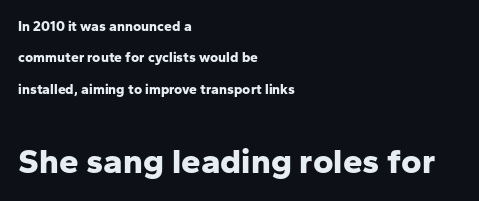
Q: Is the text bold? A: Yes.
Q: Is the text italic (slanted)? A: No, it is upright.
Q: Is the typeface a serif or a sans-serif typeface? A: Sans-serif.
Q: Is the text underlined? A: No.
Q: How is the paragraph aligned? A: Left-aligned.
Q: Is the spacing between letters normal or unusually wide? A: Normal.
Q: Is the spacing between lines tight, normal or loose? A: Loose.
Q: Which block of text is set in a larger size, the first (top) or the second (bottom)? A: The second (bottom) one.
Q: Width (condensed, normal, or wide)? A: Normal.
Q: Stroke contrast? A: Low.
Q: x-height? A: Medium.
Q: Monospaced? A: No.
